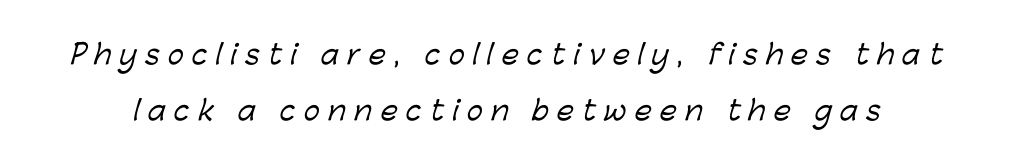
{"underline": "no", "line_spacing": "loose", "line_spacing_ratio": 2.09, "letter_spacing": "wide", "letter_spacing_em": 0.31, "glyph_px": 27}
